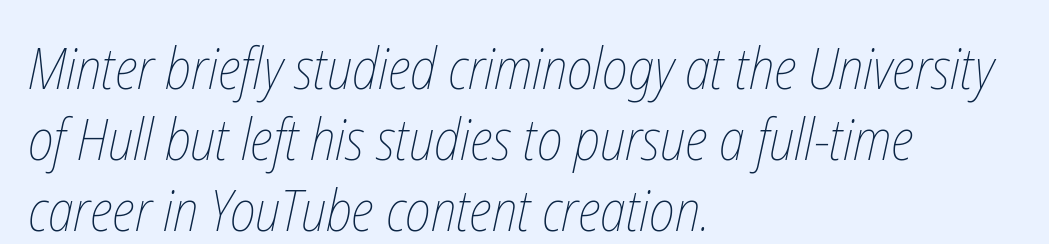
{"bold": "no", "weight": "thin", "width": "condensed", "stroke_contrast": "low", "x_height": "medium", "monospaced": "no", "underline": "no", "align": "left", "line_spacing": "normal", "line_spacing_ratio": 1.25, "letter_spacing": "normal", "letter_spacing_em": 0.0, "glyph_px": 57}
